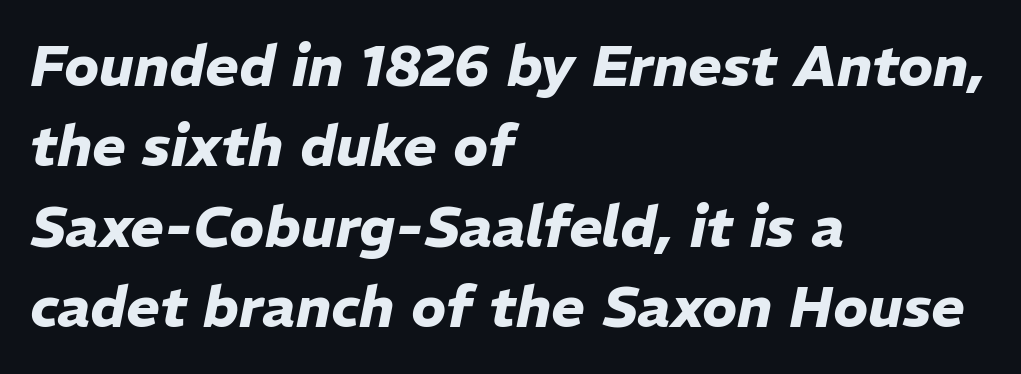
Q: Is the text bold? A: Yes.
Q: Is the text italic (slanted)? A: Yes, it leans right by about 11 degrees.
Q: Is the text underlined? A: No.
Q: How is the paragraph aligned? A: Left-aligned.
Q: Is the spacing between letters normal or unusually wide? A: Normal.
Q: Is the spacing between lines tight, normal or loose? A: Normal.
Q: Width (condensed, normal, or wide)? A: Normal.
Q: Stroke contrast? A: Low.
Q: x-height? A: Medium.
Q: Monospaced? A: No.
